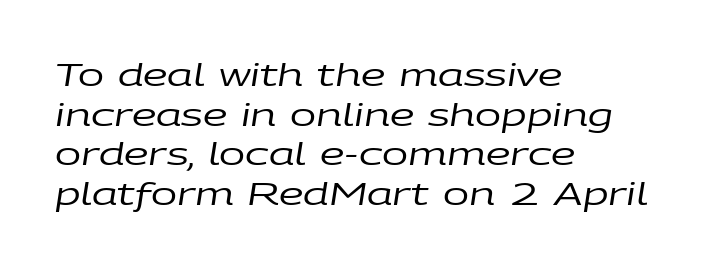
Q: Is the text bold? A: No.
Q: Is the text italic (slanted)? A: Yes, it leans right by about 9 degrees.
Q: Is the text underlined? A: No.
Q: How is the paragraph aligned? A: Left-aligned.
Q: Is the spacing between letters normal or unusually wide? A: Normal.
Q: Is the spacing between lines tight, normal or loose? A: Normal.
Q: Width (condensed, normal, or wide)? A: Wide.
Q: Stroke contrast? A: Low.
Q: x-height? A: Large.
Q: Monospaced? A: No.
